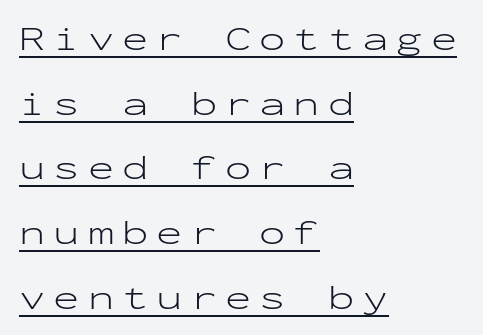
Nothing sits at the stroke ends, so this counts as sans-serif. Each line starts at the same left margin while the right side varies. A quiet, ordinary-to-light weight characterises the typeface. The letters stand upright; this is a roman face.
